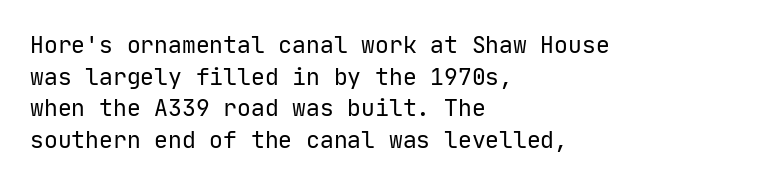
Q: Is the text bold? A: No.
Q: Is the text italic (slanted)? A: No, it is upright.
Q: Is the text underlined? A: No.
Q: How is the paragraph aligned? A: Left-aligned.
Q: Is the spacing between letters normal or unusually wide? A: Normal.
Q: Is the spacing between lines tight, normal or loose? A: Normal.
